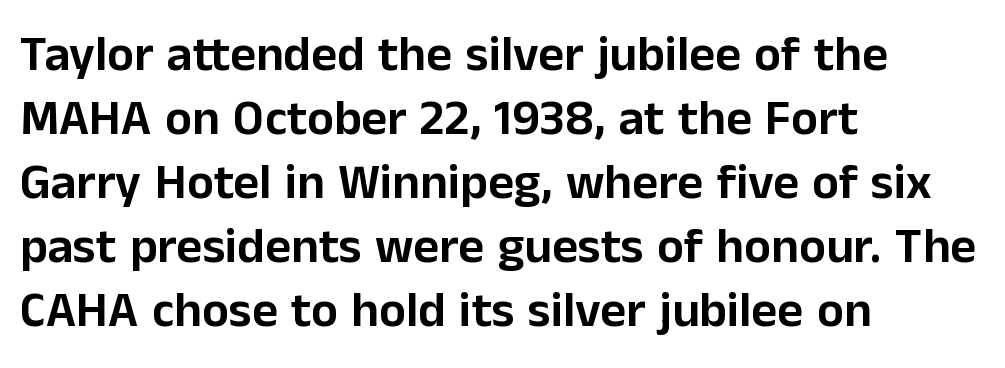
The image shows 50 px sans-serif type, upright; set left-aligned, normal line spacing (1.28x), normal letter spacing, not underlined; low stroke contrast and a medium x-height.
